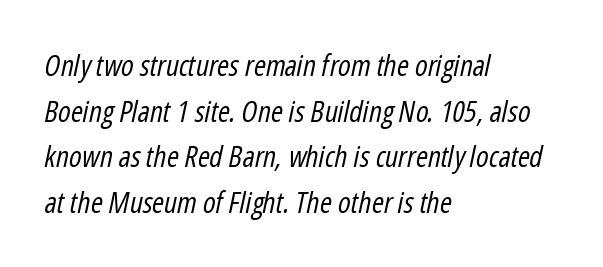
The image shows 29 px regular-weight, condensed type, italic (leaning right); set left-aligned, normal line spacing (1.57x), normal letter spacing, not underlined; low stroke contrast and a medium x-height.
